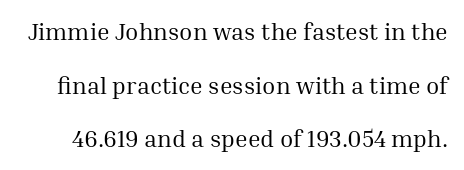
Q: Is the text bold? A: No.
Q: Is the text italic (slanted)? A: No, it is upright.
Q: Is the text underlined? A: No.
Q: Is the spacing between letters normal or unusually wide? A: Normal.
Q: Is the spacing between lines tight, normal or loose? A: Loose.
